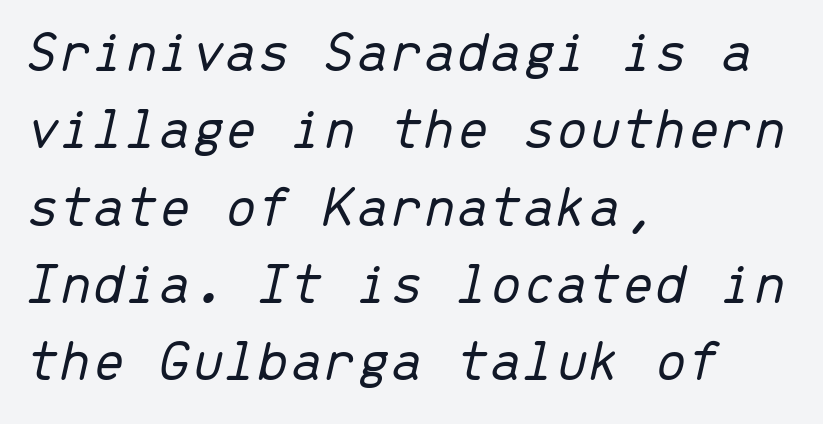
{"italic": "yes", "lean": "right", "slant_degrees": 13, "bold": "no", "weight": "light", "width": "normal", "stroke_contrast": "low", "x_height": "medium", "monospaced": "yes", "underline": "no", "align": "left", "line_spacing": "normal", "line_spacing_ratio": 1.31, "letter_spacing": "normal", "letter_spacing_em": 0.0, "glyph_px": 59}
